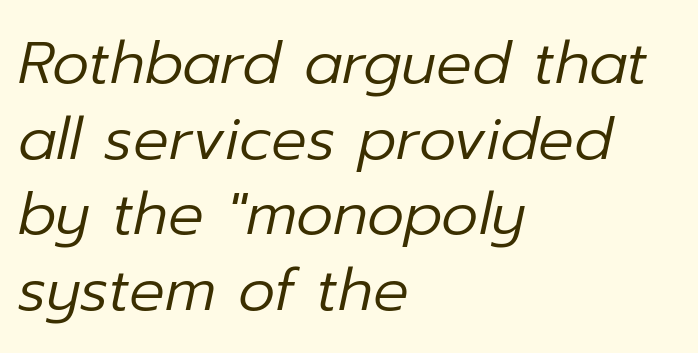
{"italic": "yes", "lean": "right", "slant_degrees": 12, "bold": "no", "weight": "regular", "width": "normal", "stroke_contrast": "low", "x_height": "medium", "monospaced": "no", "underline": "no", "align": "left", "line_spacing": "normal", "line_spacing_ratio": 1.28, "letter_spacing": "normal", "letter_spacing_em": 0.0, "glyph_px": 59}
